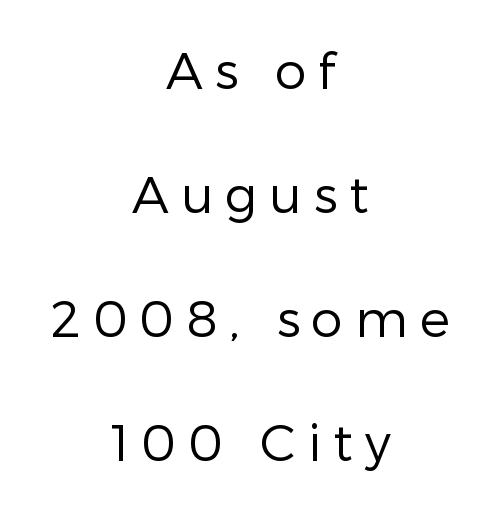
The face looks like a standard text weight, possibly lighter. Here the designer chose a conventional face with non-uniform glyph widths. The words here are not underlined. The rendering uses a large line-height, opening up the rows. What stands out about the letter spacing? Its width — letters are far apart.
